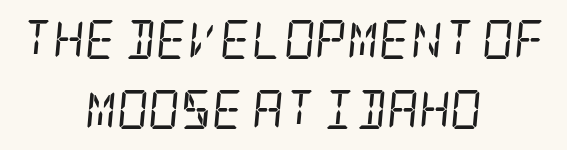
Q: Is the text bold? A: No.
Q: Is the text italic (slanted)? A: Yes, it leans right by about 5 degrees.
Q: Is the typeface a serif or a sans-serif typeface? A: Serif.
Q: Is the text underlined? A: No.
Q: How is the paragraph aligned? A: Centered.
Q: Is the spacing between letters normal or unusually wide? A: Normal.
Q: Width (condensed, normal, or wide)? A: Condensed.
Q: Stroke contrast? A: Low.
Q: x-height? A: Large.
